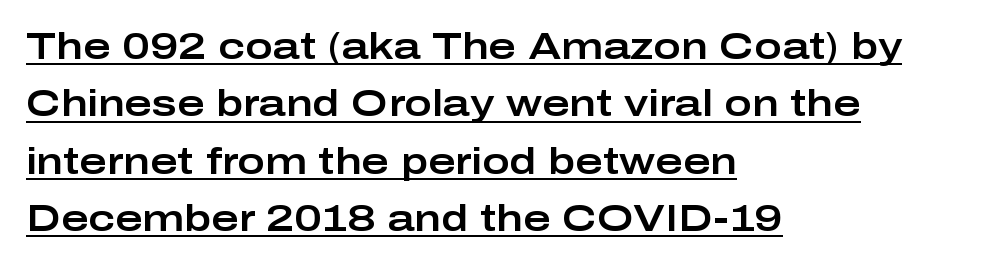
{"serif": "no", "italic": "no", "width": "wide", "stroke_contrast": "low", "x_height": "medium", "monospaced": "no", "underline": "yes", "align": "left", "line_spacing": "normal", "line_spacing_ratio": 1.55, "letter_spacing": "normal", "letter_spacing_em": 0.0, "glyph_px": 37}
